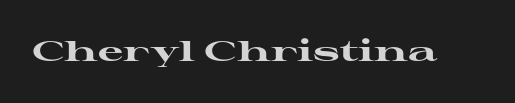
The image shows 28 px heavy, wide serif type, upright; set normal letter spacing, not underlined; high stroke contrast and a medium x-height.
